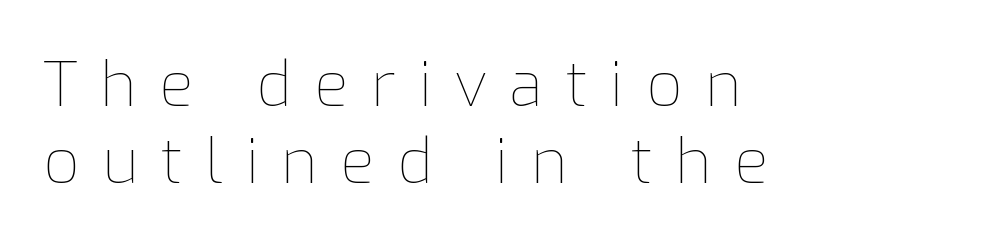
{"italic": "no", "bold": "no", "weight": "thin", "width": "normal", "stroke_contrast": "low", "x_height": "medium", "monospaced": "no", "underline": "no", "align": "left", "line_spacing": "normal", "line_spacing_ratio": 1.25, "letter_spacing": "wide", "letter_spacing_em": 0.37, "glyph_px": 62}
